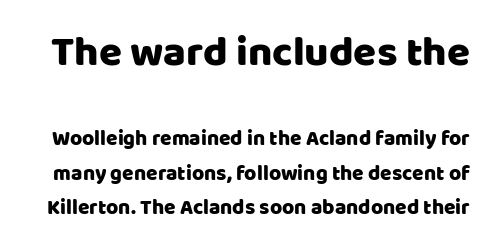
A typesetter would call this zero additional tracking. The passage shown is typeset with a sans-serif family. Honestly, there is no underline to notice here at all. Note the varied advance widths — an 'i' is clearly narrower than an 'm'. The first block has been scaled up relative to the second.
